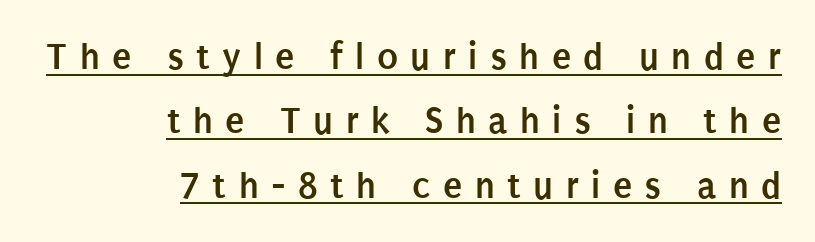
The image shows 39 px semibold, condensed sans-serif type, upright; set right-aligned, normal line spacing (1.65x), unusually wide letter spacing (+0.32 em), underlined; low stroke contrast and a large x-height.
